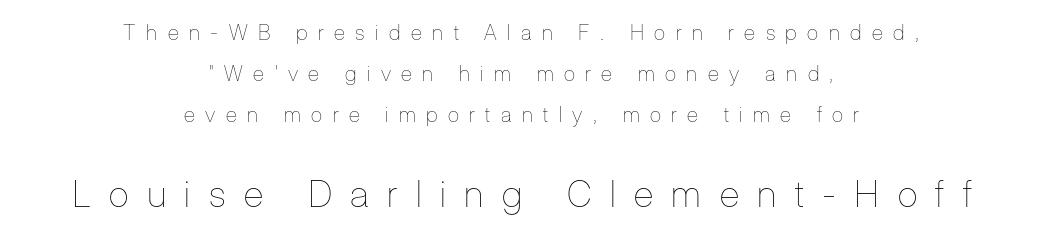
Note the varied advance widths — an 'i' is clearly narrower than an 'm'. Posture: vertical. Does the bottom block carry the larger type? Yes, it does. Centered paragraph, ragged on both sides. This sample trades compactness for vertical openness between lines.
